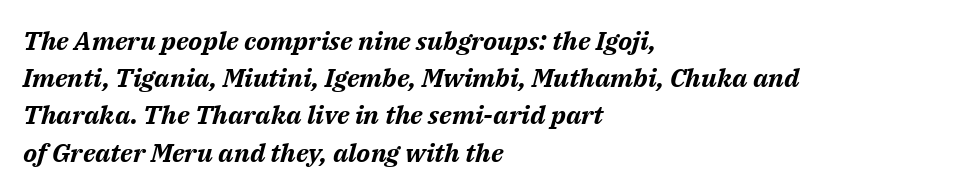
Designer's note — italics engaged. How heavy is the stroke? Heavy — this is a bold. Short and long lines alike share a common starting point at left. No word sits above an underline. The tracking reads as untouched default to a designer's eye. Normally led — the rows are evenly, conventionally spaced.
